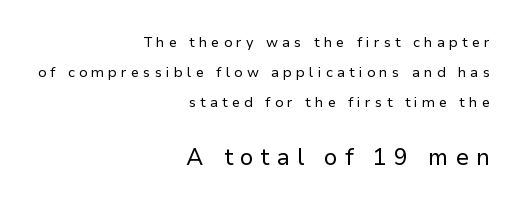
The composition opens small and finishes big. You could fit nearly another row in the gap between these rows. Posture: vertical. Honestly, the letter spacing is so wide it's the main thing you notice. Teacher's note: observe the even right margin — that is flush-right alignment.
